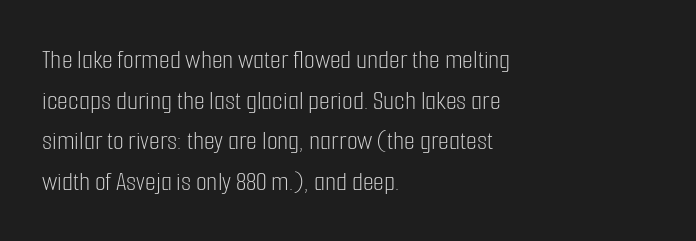
Character widths vary here, with narrow letters taking less room than wide ones. The typesetting does not lean heavy: it is not bold. Reading down the column, the eye jumps a familiar distance to each next line. Each line starts at the same left margin while the right side varies. Clear beneath every line of the passage.
